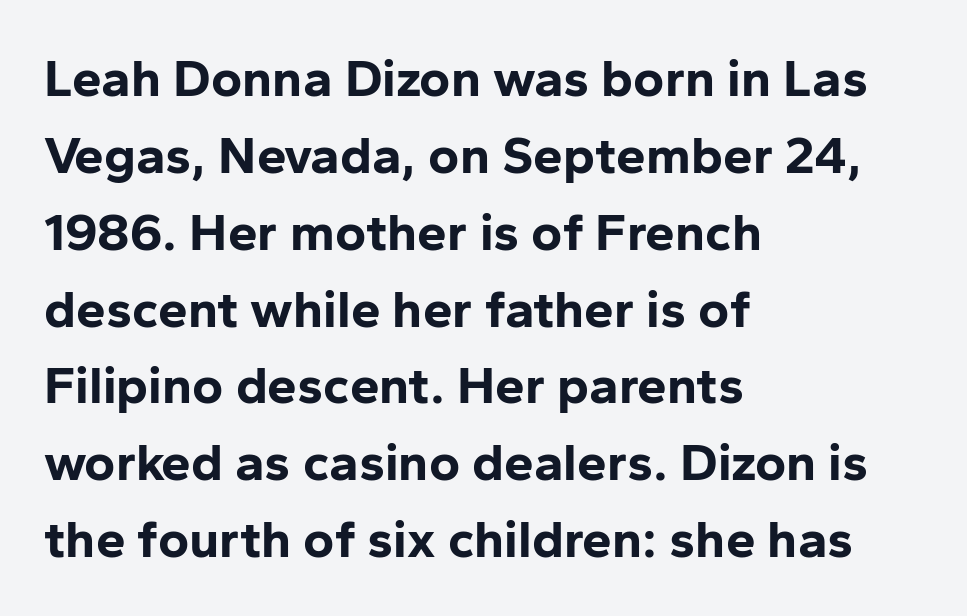
The image shows 53 px bold sans-serif type, upright; set left-aligned, normal line spacing (1.45x), normal letter spacing, not underlined; low stroke contrast and a medium x-height.
